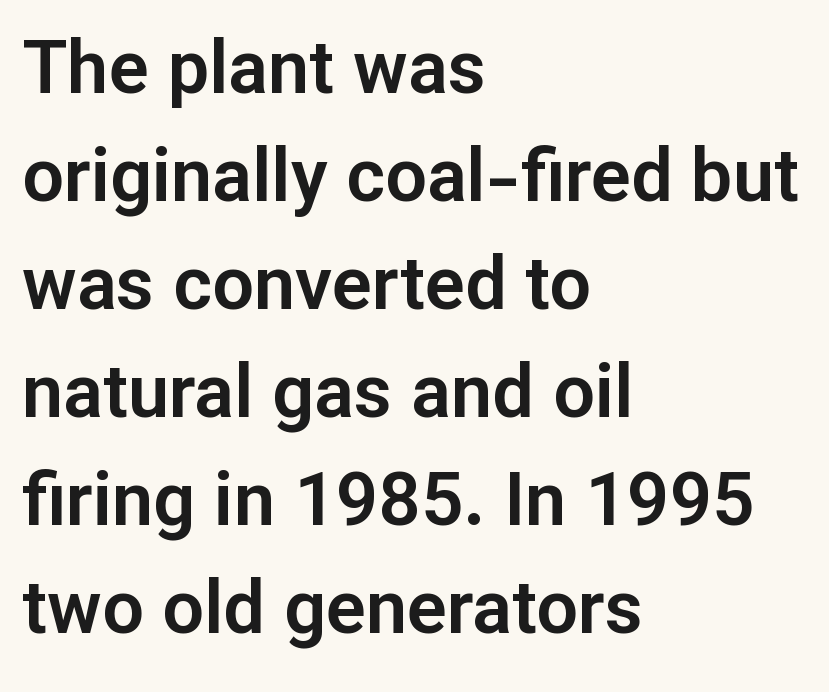
{"serif": "no", "italic": "no", "width": "normal", "stroke_contrast": "low", "x_height": "medium", "monospaced": "no", "underline": "no", "align": "left", "line_spacing": "normal", "line_spacing_ratio": 1.46, "letter_spacing": "normal", "letter_spacing_em": 0.0, "glyph_px": 74}
